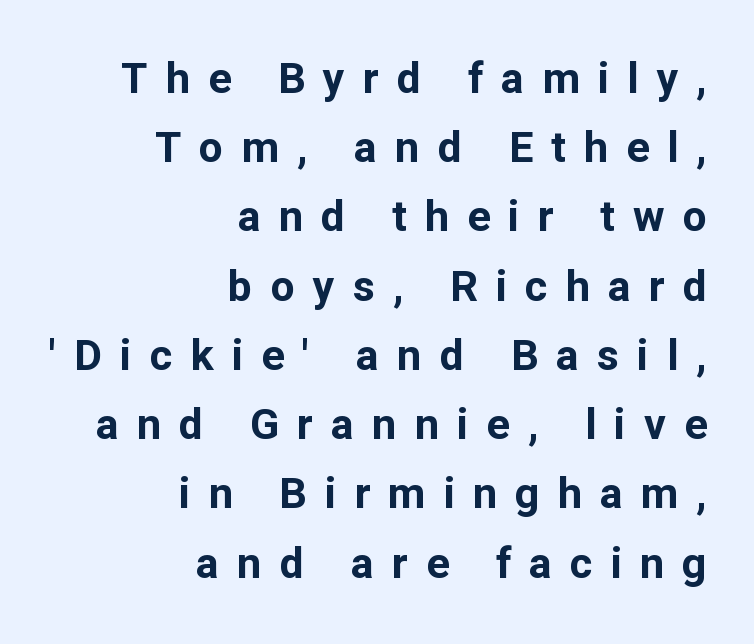
Q: Is the text bold? A: Yes.
Q: Is the text italic (slanted)? A: No, it is upright.
Q: Is the typeface a serif or a sans-serif typeface? A: Sans-serif.
Q: Is the text underlined? A: No.
Q: How is the paragraph aligned? A: Right-aligned.
Q: Is the spacing between letters normal or unusually wide? A: Unusually wide.
Q: Is the spacing between lines tight, normal or loose? A: Normal.
Q: Width (condensed, normal, or wide)? A: Normal.
Q: Stroke contrast? A: Low.
Q: x-height? A: Medium.
Q: Monospaced? A: No.
